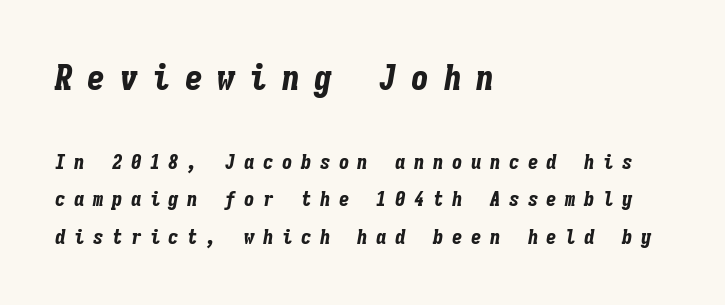
{"italic": "yes", "lean": "right", "slant_degrees": 9, "bold": "yes", "weight": "bold", "width": "condensed", "stroke_contrast": "low", "x_height": "medium", "monospaced": "yes", "underline": "no", "align": "left", "line_spacing_ratio": 1.78, "letter_spacing": "wide", "letter_spacing_em": 0.4, "larger_block": "first", "size_ratio": 1.71, "glyph_px": 36}
